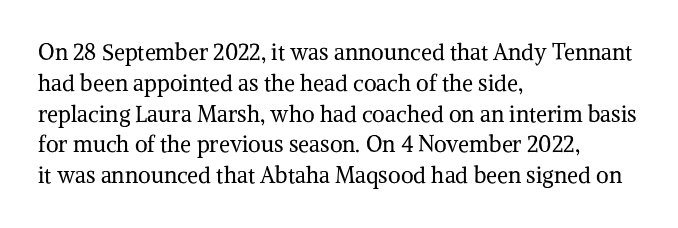
{"italic": "no", "bold": "no", "underline": "no", "align": "left", "line_spacing": "normal", "line_spacing_ratio": 1.4, "letter_spacing": "normal", "letter_spacing_em": 0.0, "glyph_px": 22}
